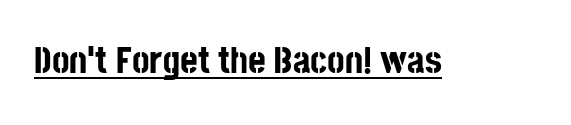
{"serif": "no", "italic": "no", "bold": "yes", "weight": "bold", "width": "condensed", "stroke_contrast": "low", "x_height": "large", "monospaced": "no", "underline": "yes", "letter_spacing": "normal", "letter_spacing_em": 0.0, "glyph_px": 38}
